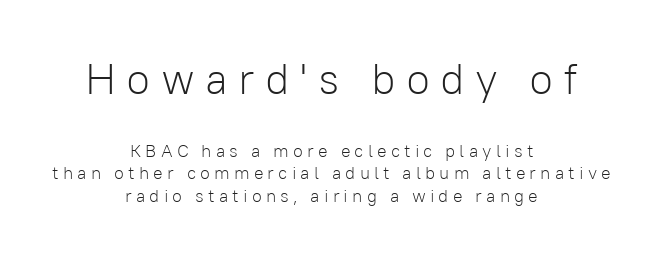
{"serif": "no", "italic": "no", "bold": "no", "weight": "light", "width": "normal", "stroke_contrast": "low", "x_height": "medium", "monospaced": "no", "underline": "no", "align": "center", "line_spacing_ratio": 1.23, "letter_spacing": "wide", "letter_spacing_em": 0.23, "larger_block": "first", "size_ratio": 2.44, "glyph_px": 44}
